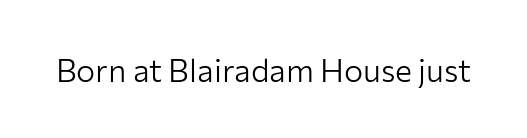
The face used here is a sans, in the tradition of grotesques and geometrics. These lines are rendered in a variable-pitch font. This rendering features lettering with no underline. Standard letterfit; no display-style spreading of the glyphs. The passage shown is not bold in any degree.
